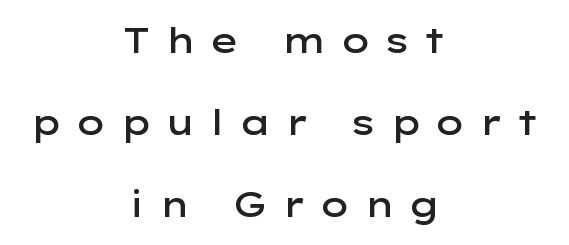
Successive baselines arrive slowly, with a big drop between each. Unmarked baselines from the first word to the last. Proportional: the letters do not fall into vertical columns. Visually the block forms a symmetrical silhouette, jagged on both flanks. The face used here is a sans, in the tradition of grotesques and geometrics.
